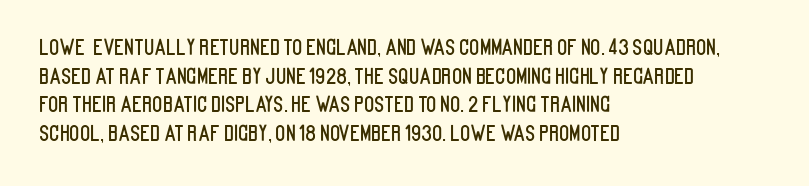
The image shows 21 px text type, upright; set left-aligned, normal line spacing (1.36x), normal letter spacing, not underlined.
